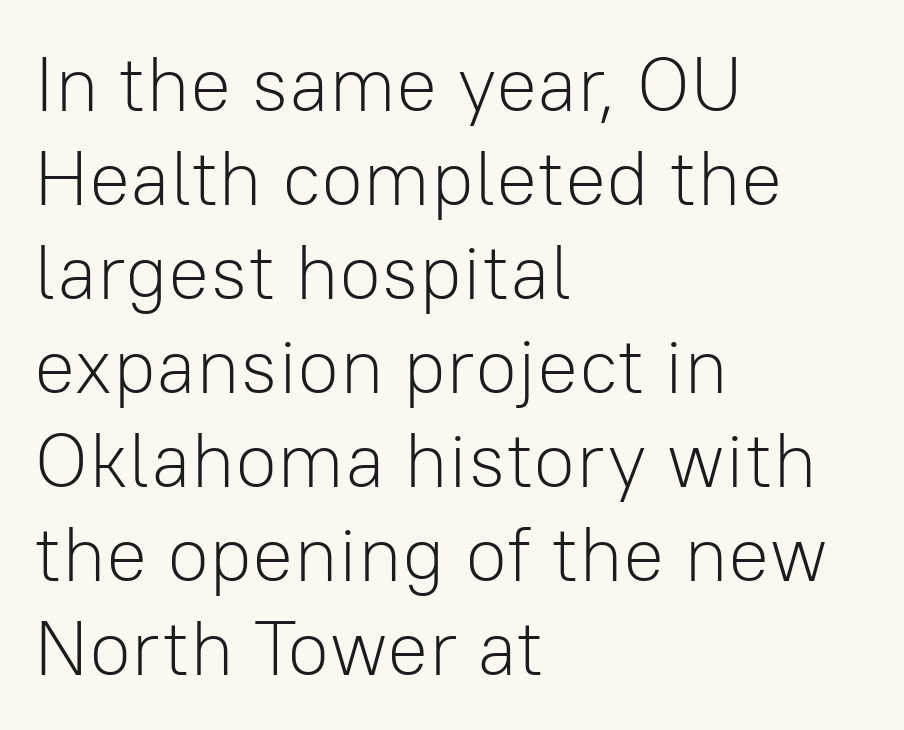
{"serif": "no", "italic": "no", "bold": "no", "weight": "light", "width": "normal", "stroke_contrast": "low", "x_height": "medium", "monospaced": "no", "underline": "no", "align": "left", "line_spacing_ratio": 1.22, "letter_spacing": "normal", "letter_spacing_em": 0.0, "glyph_px": 77}
